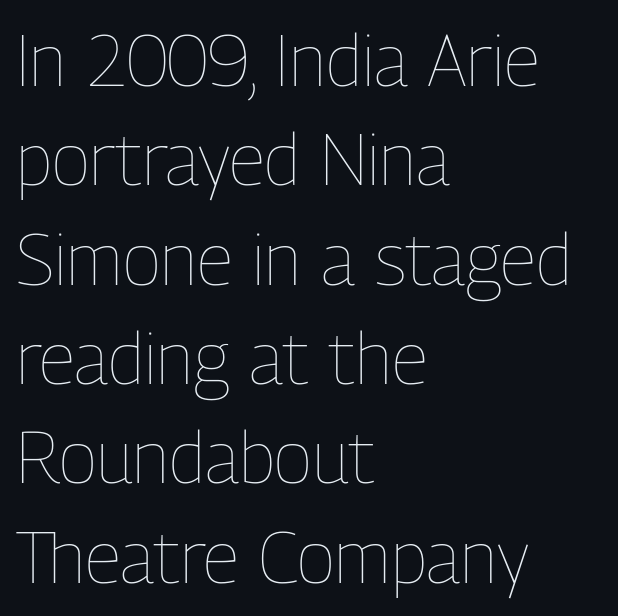
The image shows 72 px thin, condensed type, upright; set left-aligned, normal line spacing (1.38x), normal letter spacing, not underlined; low stroke contrast and a medium x-height.
